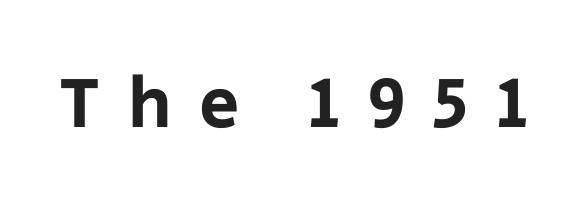
{"serif": "no", "italic": "no", "width": "normal", "stroke_contrast": "low", "x_height": "large", "monospaced": "no", "underline": "no", "letter_spacing": "wide", "letter_spacing_em": 0.38, "glyph_px": 72}
